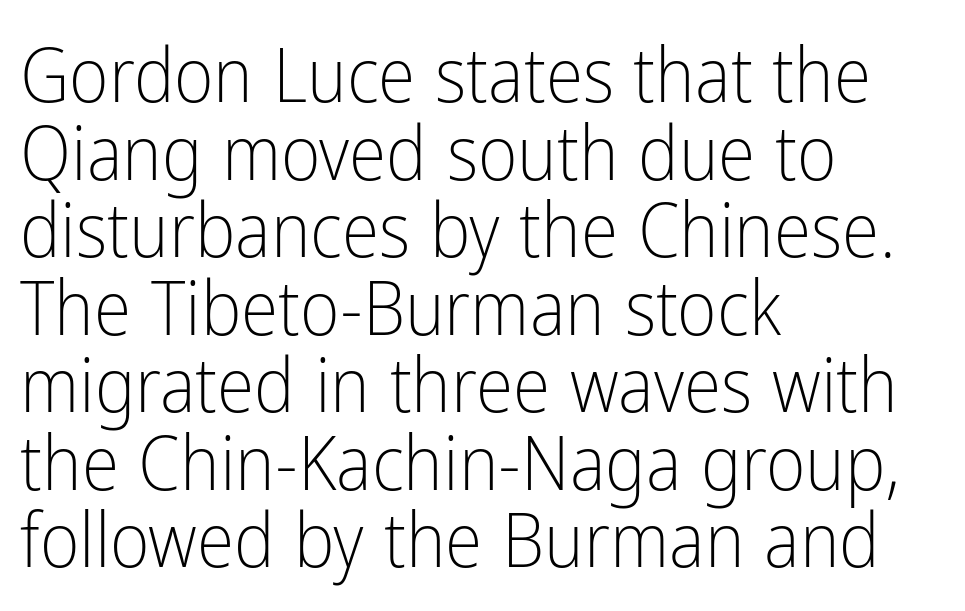
{"serif": "no", "italic": "no", "bold": "no", "weight": "light", "width": "condensed", "stroke_contrast": "low", "x_height": "medium", "monospaced": "no", "underline": "no", "align": "left", "line_spacing": "tight", "line_spacing_ratio": 1.02, "letter_spacing": "normal", "letter_spacing_em": 0.0, "glyph_px": 76}
